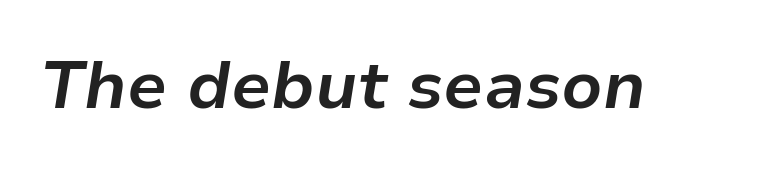
{"italic": "yes", "lean": "right", "slant_degrees": 9, "bold": "yes", "weight": "bold", "width": "normal", "stroke_contrast": "low", "x_height": "medium", "monospaced": "no", "underline": "no", "letter_spacing": "normal", "letter_spacing_em": 0.0, "glyph_px": 67}
